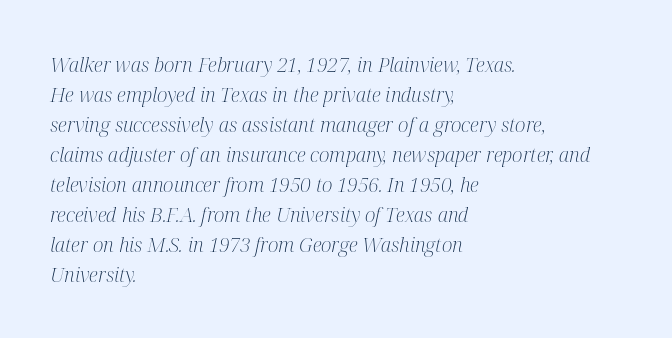
{"italic": "yes", "lean": "right", "slant_degrees": 12, "bold": "no", "underline": "no", "align": "left", "line_spacing": "normal", "line_spacing_ratio": 1.5, "letter_spacing": "normal", "letter_spacing_em": 0.0, "glyph_px": 20}
